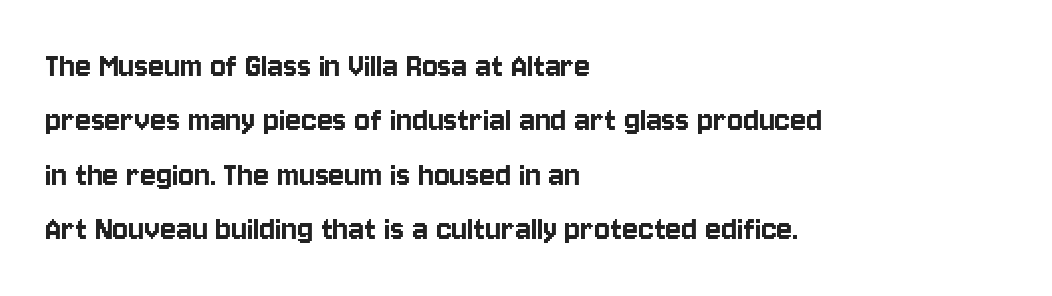
The image shows 37 px condensed sans-serif type, upright; set left-aligned, normal line spacing (1.47x), normal letter spacing, not underlined; low stroke contrast and a large x-height.
